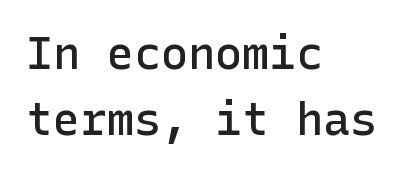
The space directly below the letters is spotless. The type family on display is of the sans-serif kind. The rag falls on the right side of this text block. Compared with an ordinary text face, these strokes are moderately heavier — a semibold. Letter spacing: default. The passage shown stacks its lines at a standard gap.
